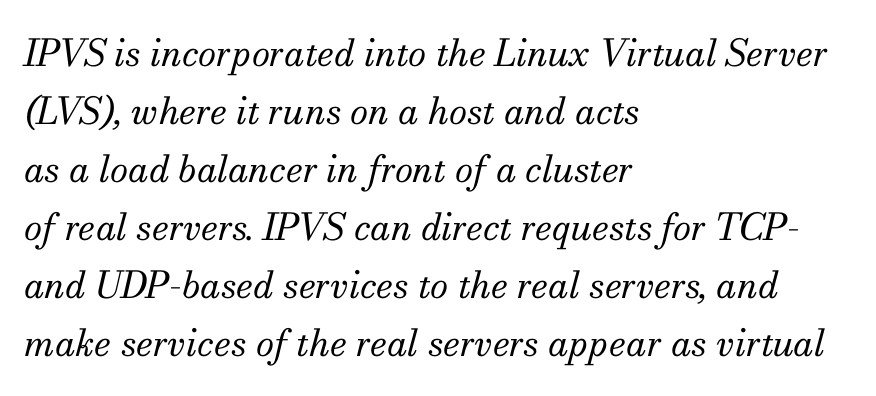
The image shows 37 px regular-weight serif type, italic (leaning right); set left-aligned, normal line spacing (1.57x), normal letter spacing, not underlined; medium stroke contrast and a small x-height.
